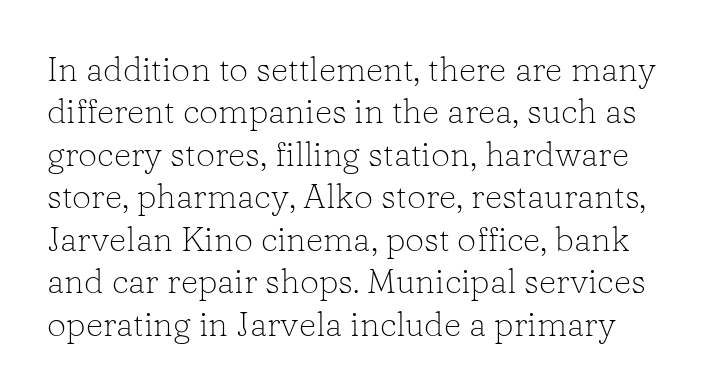
{"serif": "yes", "italic": "no", "bold": "no", "weight": "light", "width": "normal", "stroke_contrast": "low", "x_height": "medium", "monospaced": "no", "underline": "no", "line_spacing": "normal", "line_spacing_ratio": 1.25, "letter_spacing": "normal", "letter_spacing_em": 0.0, "glyph_px": 34}
